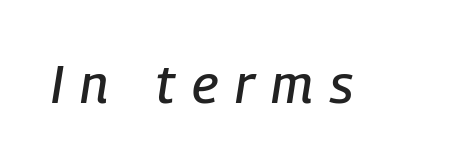
Q: Is the text italic (slanted)? A: Yes, it leans right by about 9 degrees.
Q: Is the text underlined? A: No.
Q: Is the spacing between letters normal or unusually wide? A: Unusually wide.
Q: Width (condensed, normal, or wide)? A: Condensed.
Q: Stroke contrast? A: Low.
Q: x-height? A: Medium.
Q: Monospaced? A: No.
